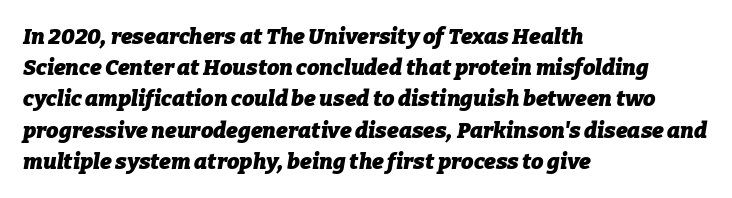
Q: Is the text bold? A: Yes.
Q: Is the text italic (slanted)? A: Yes, it leans right by about 9 degrees.
Q: Is the text underlined? A: No.
Q: How is the paragraph aligned? A: Left-aligned.
Q: Is the spacing between letters normal or unusually wide? A: Normal.
Q: Is the spacing between lines tight, normal or loose? A: Normal.
